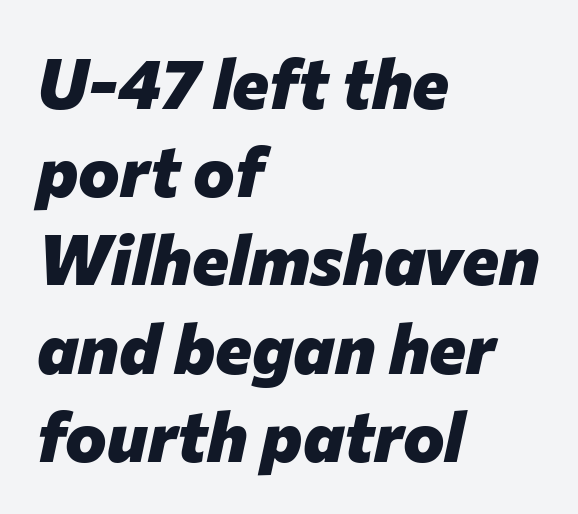
Plain, unruled lines of type. Here the designer chose a conventional face with non-uniform glyph widths. Horizontal bands of white between lines are of average thickness. This is oblique type, the kind used for emphasis or titles. Casual observation: everything's shoved over to the left. In terms of letterspacing, this is plain default setting.
